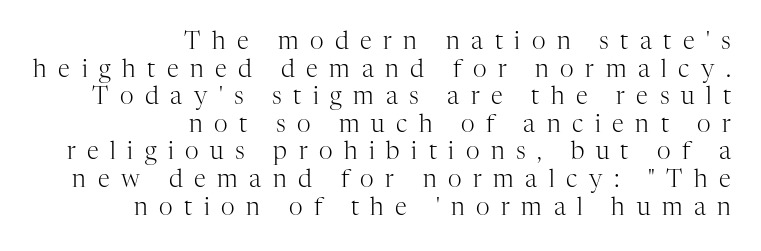
The line texture is sparse and dotted thanks to wide tracking. Stems and bowls with no extra thickness — not bold. The baseline area is clear. When letters stand straight like this, we call the style roman or upright. The lines are quadded right. Cramped leading.
